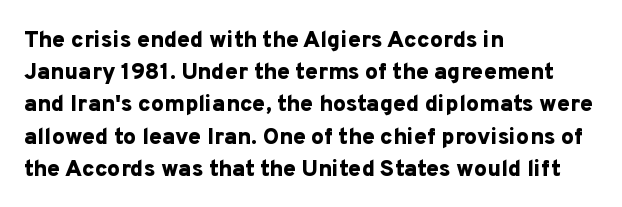
The image shows 23 px bold type, upright; set left-aligned, normal line spacing (1.4x), normal letter spacing, not underlined.
